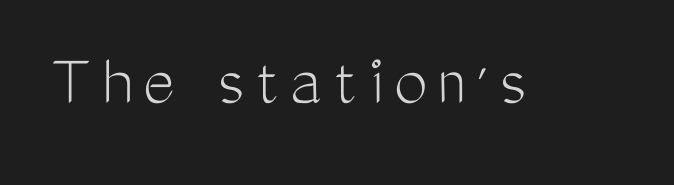
{"serif": "no", "italic": "no", "bold": "no", "weight": "light", "width": "condensed", "stroke_contrast": "medium", "x_height": "medium", "monospaced": "no", "underline": "no", "glyph_px": 75}
